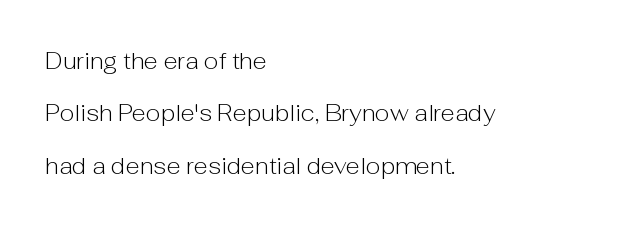
The image shows 23 px text type, upright; set left-aligned, loose line spacing (2.28x), normal letter spacing, not underlined.
